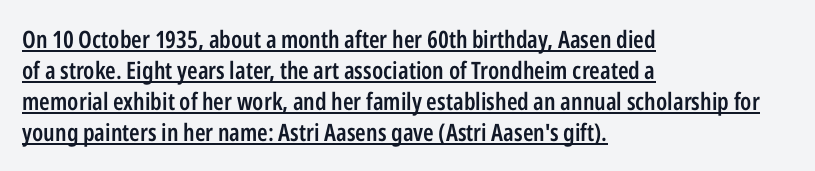
{"italic": "no", "bold": "semi", "underline": "yes", "align": "left", "line_spacing": "normal", "line_spacing_ratio": 1.29, "letter_spacing": "normal", "letter_spacing_em": 0.0, "glyph_px": 24}
